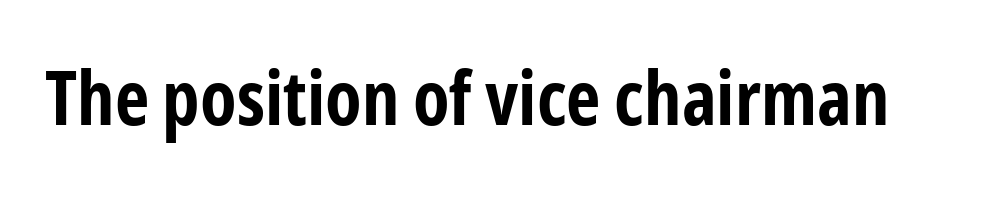
The image shows 75 px bold, condensed sans-serif type, upright; set normal letter spacing, not underlined; low stroke contrast and a medium x-height.
